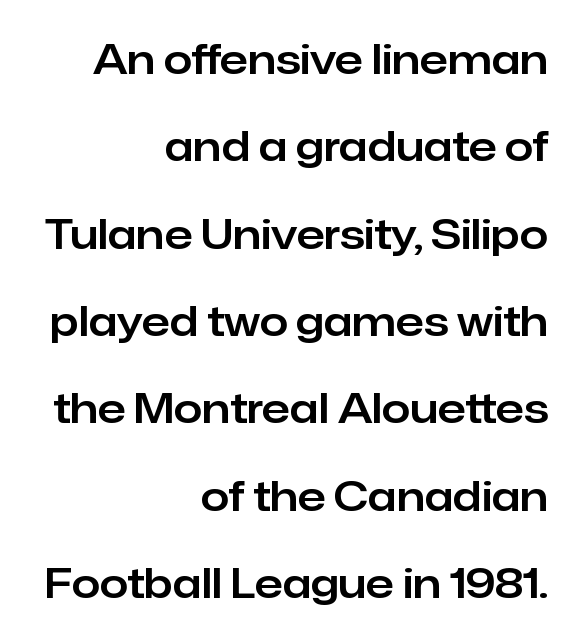
Q: Is the text italic (slanted)? A: No, it is upright.
Q: Is the typeface a serif or a sans-serif typeface? A: Sans-serif.
Q: Is the text underlined? A: No.
Q: How is the paragraph aligned? A: Right-aligned.
Q: Is the spacing between letters normal or unusually wide? A: Normal.
Q: Is the spacing between lines tight, normal or loose? A: Loose.
Q: Width (condensed, normal, or wide)? A: Normal.
Q: Stroke contrast? A: Low.
Q: x-height? A: Medium.
Q: Monospaced? A: No.
